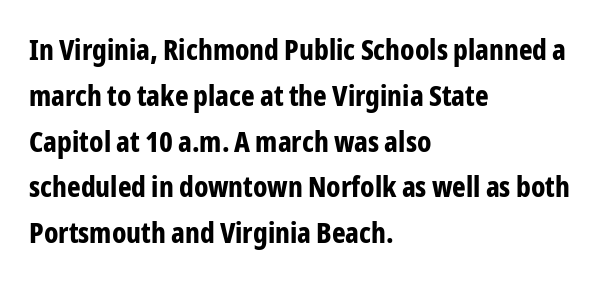
The image shows 29 px bold, condensed sans-serif type, upright; set left-aligned, normal line spacing (1.58x), normal letter spacing, not underlined; low stroke contrast and a medium x-height.
